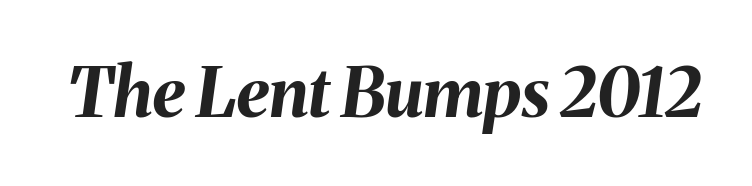
The image shows 68 px bold type, italic (leaning right); set normal letter spacing, not underlined; medium stroke contrast and a medium x-height.
